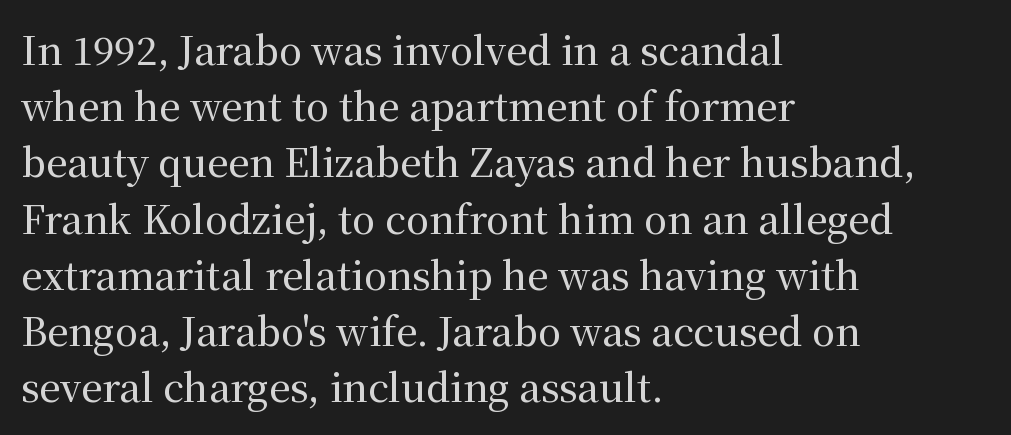
Q: Is the text italic (slanted)? A: No, it is upright.
Q: Is the typeface a serif or a sans-serif typeface? A: Serif.
Q: Is the text underlined? A: No.
Q: How is the paragraph aligned? A: Left-aligned.
Q: Is the spacing between letters normal or unusually wide? A: Normal.
Q: Is the spacing between lines tight, normal or loose? A: Normal.
Q: Width (condensed, normal, or wide)? A: Normal.
Q: Stroke contrast? A: Medium.
Q: x-height? A: Medium.
Q: Monospaced? A: No.
